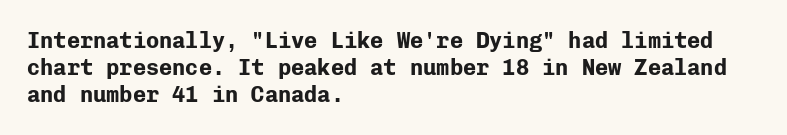
The image shows 22 px bold type, upright; set left-aligned, line spacing 1.22x, normal letter spacing, not underlined.
